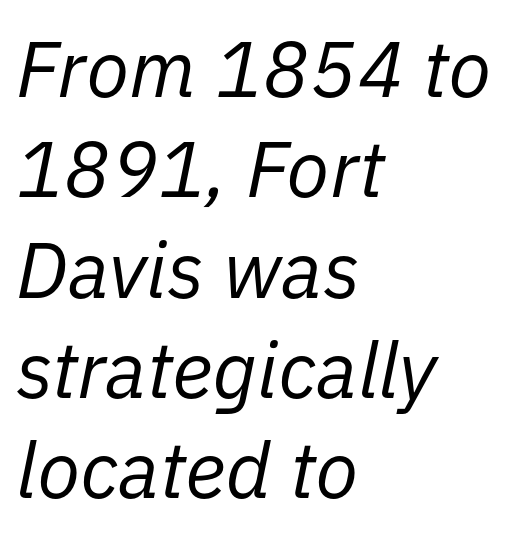
A typesetter would call this leading conventional body-copy spacing. Looks like regular typesetting: each glyph gets only the width it needs. Unmarked baselines from the first word to the last. Italic? Definitely — the glyphs are oblique.
